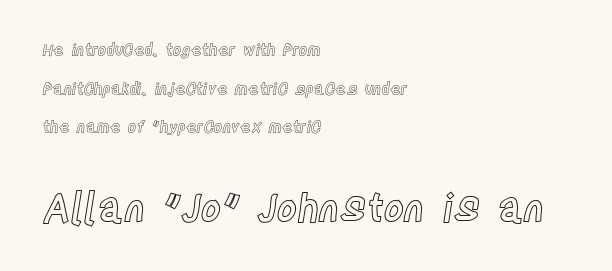
{"width": "condensed", "x_height": "large", "monospaced": "no", "underline": "no", "align": "left", "line_spacing": "loose", "line_spacing_ratio": 2.41, "letter_spacing": "normal", "letter_spacing_em": 0.0, "larger_block": "second", "size_ratio": 2.44, "glyph_px": 39}
